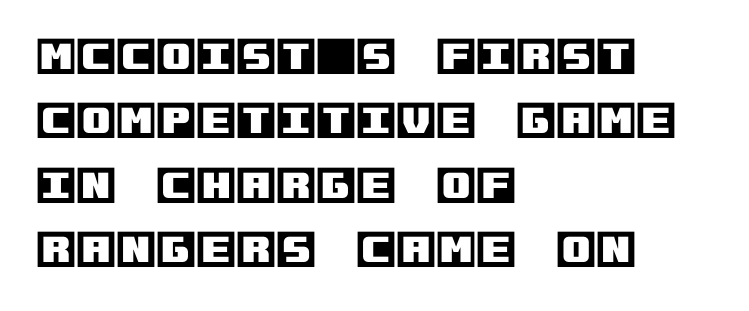
Q: Is the text italic (slanted)? A: No, it is upright.
Q: Is the text underlined? A: No.
Q: How is the paragraph aligned? A: Left-aligned.
Q: Is the spacing between letters normal or unusually wide? A: Normal.
Q: Is the spacing between lines tight, normal or loose? A: Normal.
Q: Width (condensed, normal, or wide)? A: Normal.
Q: x-height? A: Large.
